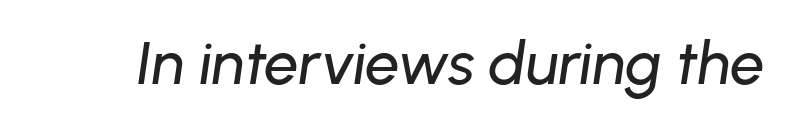
The image shows 61 px text type, italic (leaning right); set normal letter spacing, not underlined; low stroke contrast and a medium x-height.
